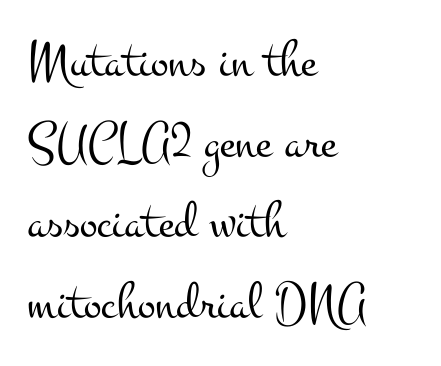
Look at the tracking — it's just the regular setting, nothing added. The letters carry serifs — small finishing strokes at the ends of their stems. Reading down the column, the eye jumps a familiar distance to each next line. The baseline area is clear. The face used here is proportionally spaced, like ordinary book or web type. The passage is arranged the way most books set body copy — flush left.
